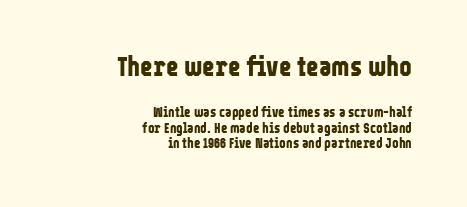
Q: Is the text bold? A: Yes.
Q: Is the text italic (slanted)? A: No, it is upright.
Q: Is the text underlined? A: No.
Q: How is the paragraph aligned? A: Right-aligned.
Q: Is the spacing between letters normal or unusually wide? A: Normal.
Q: Is the spacing between lines tight, normal or loose? A: Tight.
Q: Which block of text is set in a larger size, the first (top) or the second (bottom)? A: The first (top) one.
